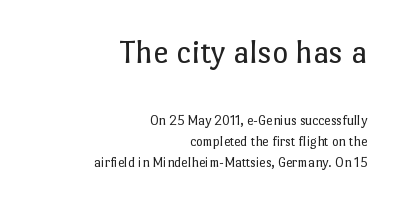
The image shows 34 px regular-weight type, upright; set right-aligned, normal line spacing (1.52x), normal letter spacing, not underlined; the first (top) block is 2.43x larger; low stroke contrast and a medium x-height.
